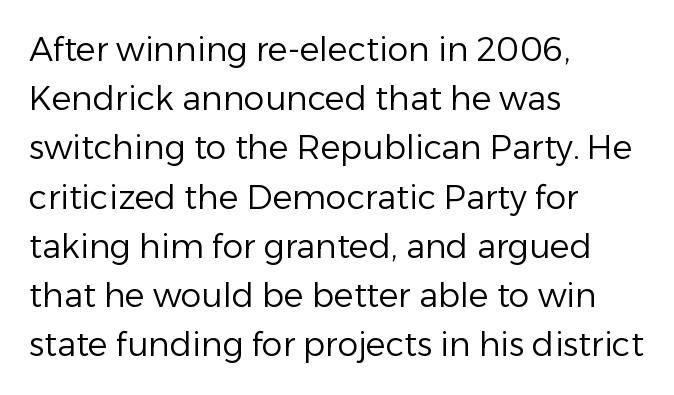
The image shows 33 px regular-weight sans-serif type, upright; set left-aligned, normal line spacing (1.49x), normal letter spacing, not underlined; low stroke contrast and a medium x-height.
